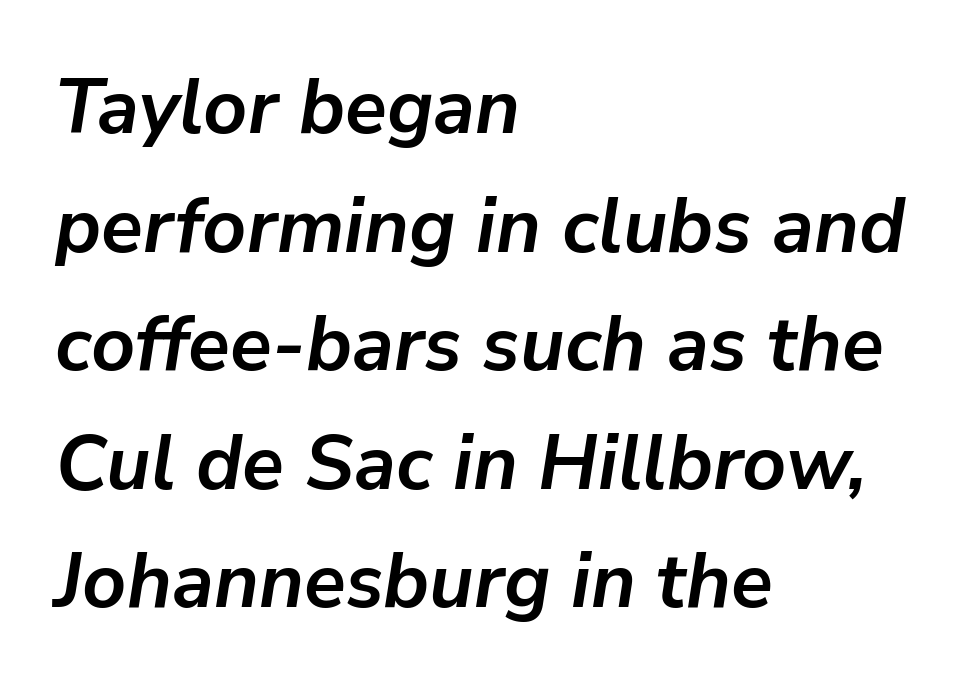
Caption: bold face, heavy strokes. No word sits above an underline. Line spacing here is normal. These lines stack with their left ends in a neat column. The letters advance in unequal steps, a hallmark of proportional type. The font's italic variant was chosen for this text.
